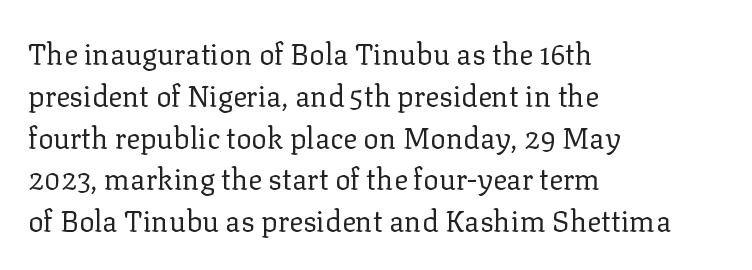
Designer's note — italics off, roman on. This rendering uses left alignment, leaving the right contour irregular. The rendering keeps characters at their native spacing. Is this a sans? No — the strokes have serifs.
